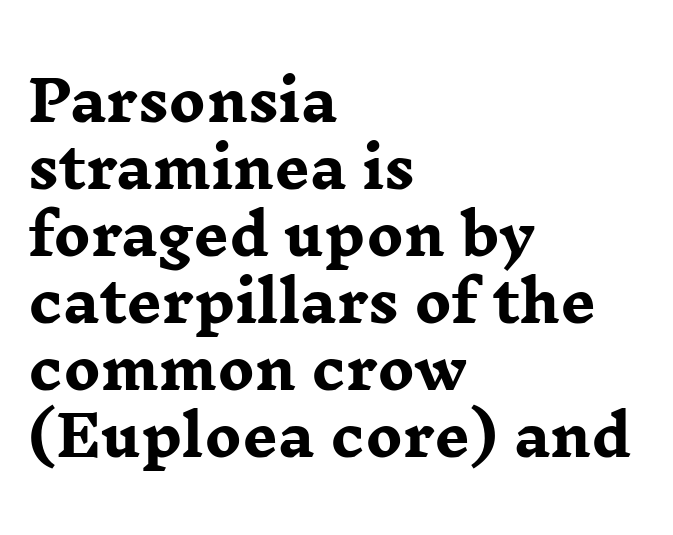
The image shows 55 px heavy, wide serif type, upright; set left-aligned, line spacing 1.22x, normal letter spacing, not underlined; low stroke contrast and a medium x-height.
